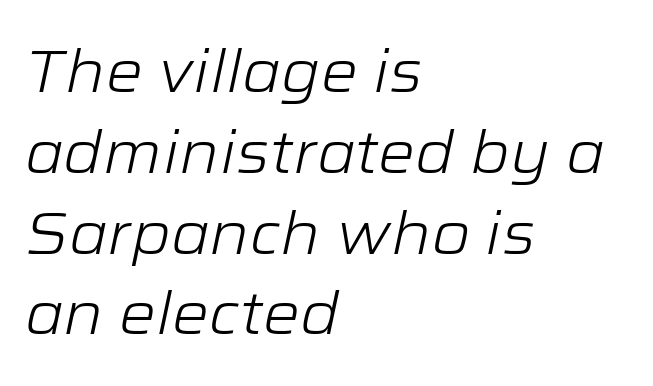
Q: Is the text bold? A: No.
Q: Is the text italic (slanted)? A: Yes, it leans right by about 12 degrees.
Q: Is the text underlined? A: No.
Q: How is the paragraph aligned? A: Left-aligned.
Q: Is the spacing between letters normal or unusually wide? A: Normal.
Q: Is the spacing between lines tight, normal or loose? A: Normal.
Q: Width (condensed, normal, or wide)? A: Wide.
Q: Stroke contrast? A: Low.
Q: x-height? A: Medium.
Q: Monospaced? A: No.
